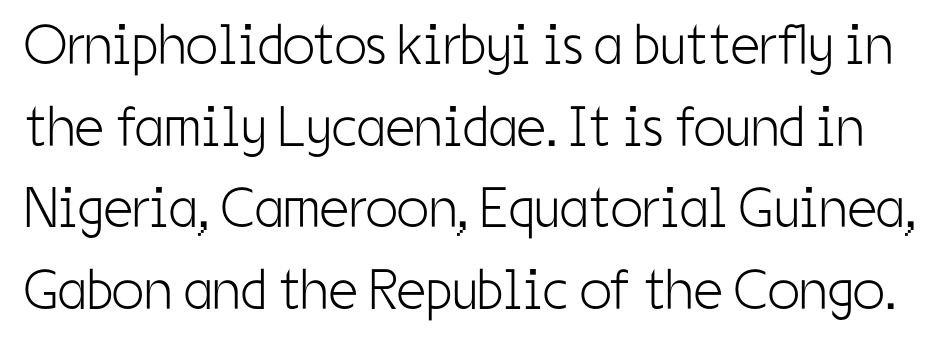
{"serif": "no", "italic": "no", "bold": "no", "weight": "light", "width": "condensed", "stroke_contrast": "low", "x_height": "medium", "monospaced": "no", "underline": "no", "line_spacing": "normal", "line_spacing_ratio": 1.43, "letter_spacing": "normal", "letter_spacing_em": 0.0, "glyph_px": 57}
